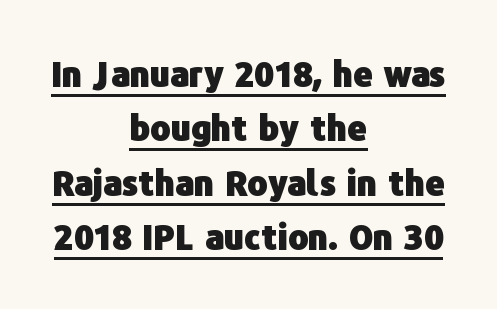
Q: Is the text bold? A: Yes.
Q: Is the text italic (slanted)? A: No, it is upright.
Q: Is the typeface a serif or a sans-serif typeface? A: Sans-serif.
Q: Is the text underlined? A: Yes.
Q: How is the paragraph aligned? A: Centered.
Q: Is the spacing between letters normal or unusually wide? A: Normal.
Q: Is the spacing between lines tight, normal or loose? A: Normal.
Q: Width (condensed, normal, or wide)? A: Normal.
Q: Stroke contrast? A: Low.
Q: x-height? A: Medium.
Q: Monospaced? A: No.
